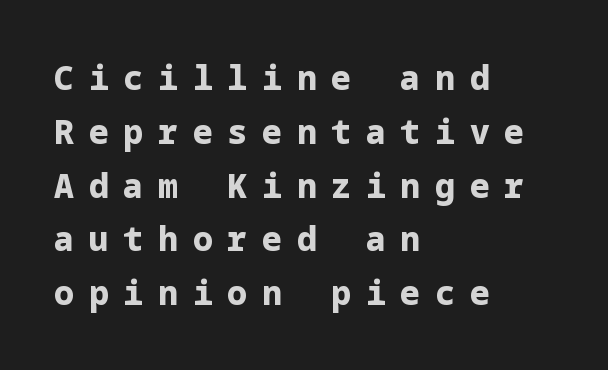
Do the letters lean? They stand straight. What kind of face is this? One without serifs — a sans. The baseline area is clear. The horizontal fit of the characters is loose and conspicuously gappy. In terms of leading, this rendering sits right in the middle.
